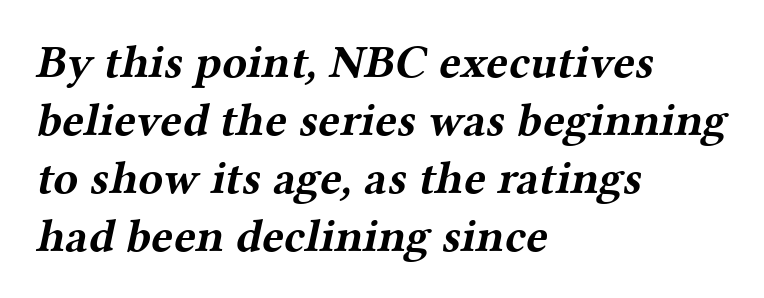
Is this a fixed-width face? No — the glyphs have proportional, varying widths. What kind of face is this? One with serifs. Nobody touched the tracking dial on this one. The space directly below the letters is spotless. One glance says typical: line gaps are just what's usual.
